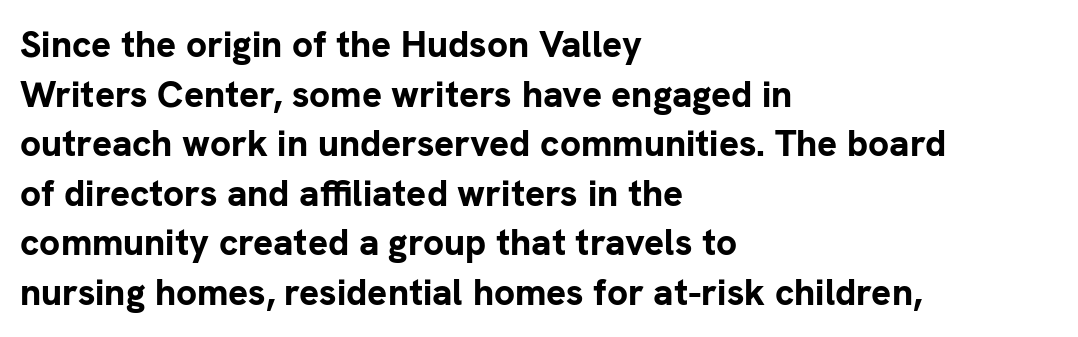
Q: Is the text bold? A: Yes.
Q: Is the text italic (slanted)? A: No, it is upright.
Q: Is the typeface a serif or a sans-serif typeface? A: Sans-serif.
Q: Is the text underlined? A: No.
Q: How is the paragraph aligned? A: Left-aligned.
Q: Is the spacing between letters normal or unusually wide? A: Normal.
Q: Is the spacing between lines tight, normal or loose? A: Normal.
Q: Width (condensed, normal, or wide)? A: Normal.
Q: Stroke contrast? A: Low.
Q: x-height? A: Medium.
Q: Monospaced? A: No.
